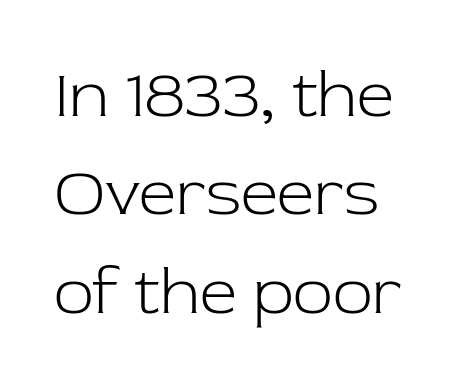
Q: Is the text bold? A: No.
Q: Is the text italic (slanted)? A: No, it is upright.
Q: Is the typeface a serif or a sans-serif typeface? A: Serif.
Q: Is the text underlined? A: No.
Q: How is the paragraph aligned? A: Left-aligned.
Q: Is the spacing between letters normal or unusually wide? A: Normal.
Q: Is the spacing between lines tight, normal or loose? A: Normal.
Q: Width (condensed, normal, or wide)? A: Normal.
Q: Stroke contrast? A: Low.
Q: x-height? A: Medium.
Q: Monospaced? A: No.
